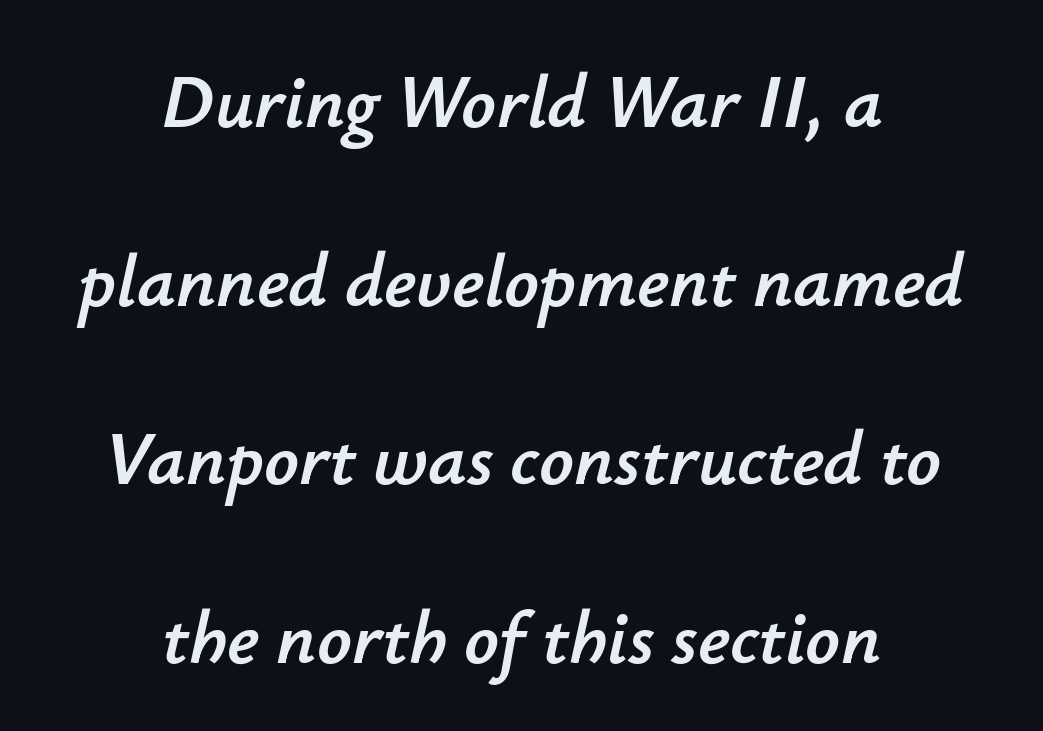
Q: Is the text italic (slanted)? A: Yes, it leans right by about 12 degrees.
Q: Is the text underlined? A: No.
Q: How is the paragraph aligned? A: Centered.
Q: Is the spacing between letters normal or unusually wide? A: Normal.
Q: Is the spacing between lines tight, normal or loose? A: Loose.
Q: Width (condensed, normal, or wide)? A: Normal.
Q: Stroke contrast? A: Low.
Q: x-height? A: Small.
Q: Monospaced? A: No.
